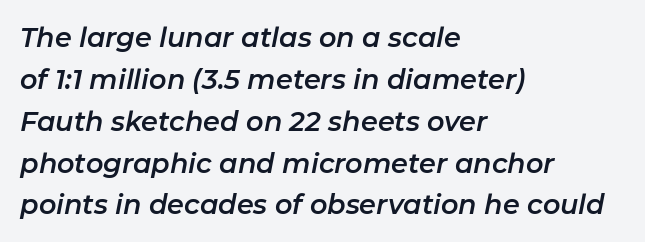
{"italic": "yes", "lean": "right", "slant_degrees": 11, "underline": "no", "align": "left", "line_spacing": "normal", "line_spacing_ratio": 1.55, "letter_spacing": "normal", "letter_spacing_em": 0.0, "glyph_px": 27}
